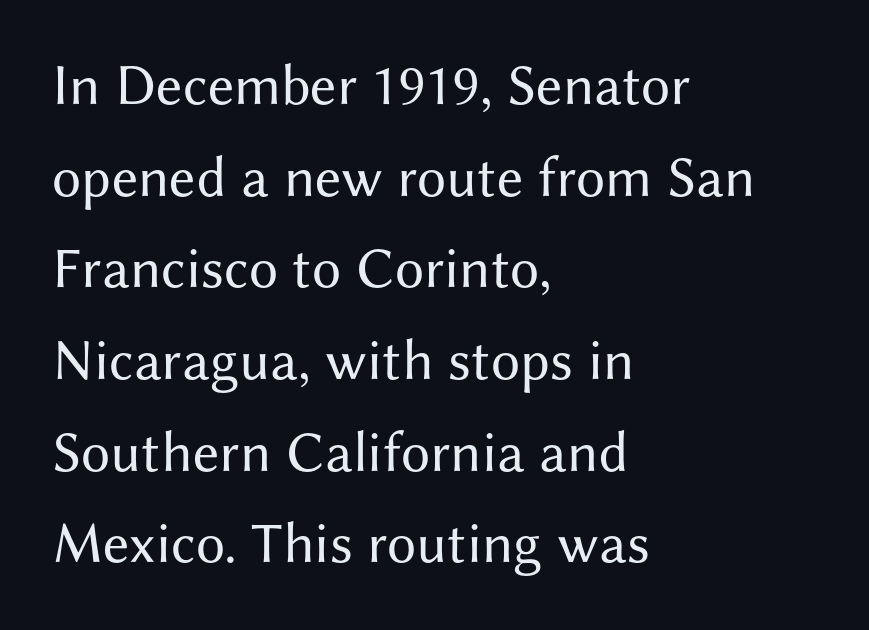
The image shows 58 px regular-weight sans-serif type, upright; set left-aligned, normal line spacing (1.58x), normal letter spacing, not underlined; medium stroke contrast and a medium x-height.
